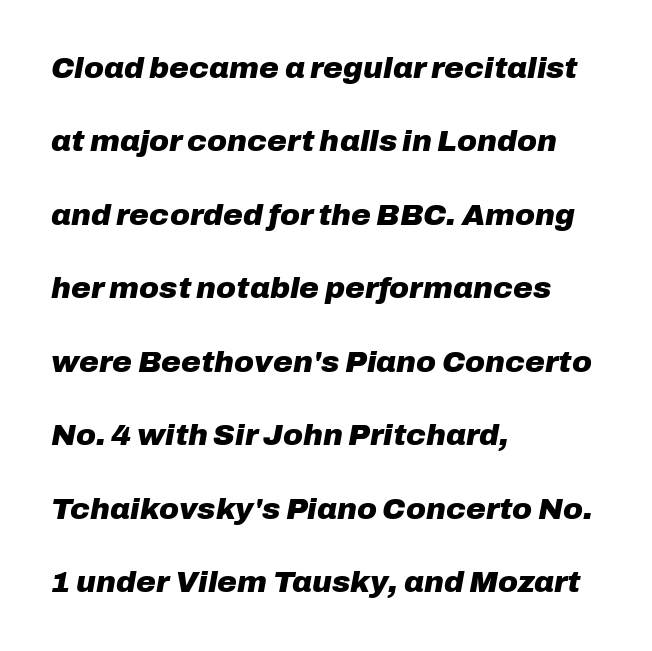
Character widths vary here, with narrow letters taking less room than wide ones. The letters are bold, with thick, heavy strokes. Where is the straight margin? On the left. No word sits above an underline. Students, observe: this is what heavily led, spacious text looks like. Characters are canted at an angle relative to the baseline's perpendicular.
